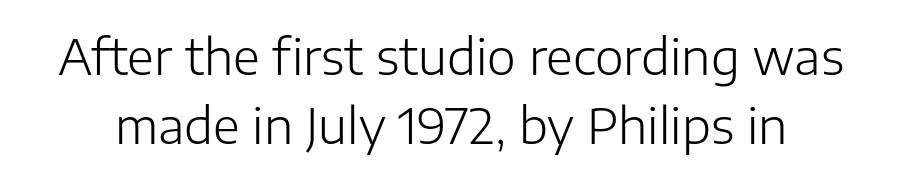
{"serif": "no", "italic": "no", "bold": "no", "weight": "light", "width": "normal", "stroke_contrast": "low", "x_height": "medium", "monospaced": "no", "underline": "no", "line_spacing": "normal", "line_spacing_ratio": 1.41, "letter_spacing": "normal", "letter_spacing_em": 0.0, "glyph_px": 49}
